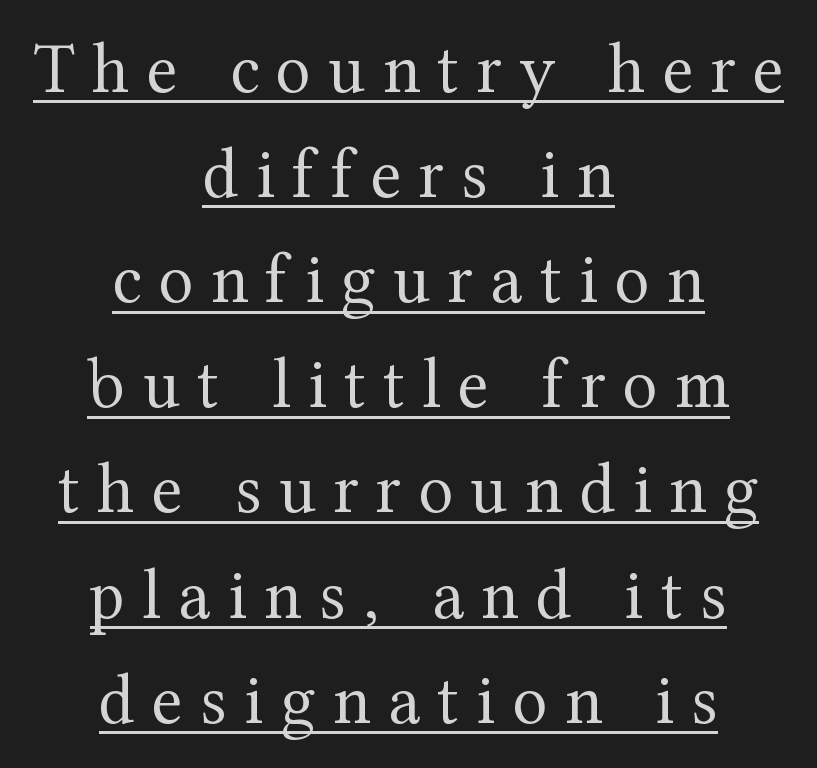
Q: Is the text bold? A: No.
Q: Is the text italic (slanted)? A: No, it is upright.
Q: Is the typeface a serif or a sans-serif typeface? A: Serif.
Q: Is the text underlined? A: Yes.
Q: How is the paragraph aligned? A: Centered.
Q: Is the spacing between letters normal or unusually wide? A: Unusually wide.
Q: Is the spacing between lines tight, normal or loose? A: Normal.
Q: Width (condensed, normal, or wide)? A: Normal.
Q: Stroke contrast? A: Medium.
Q: x-height? A: Medium.
Q: Monospaced? A: No.
